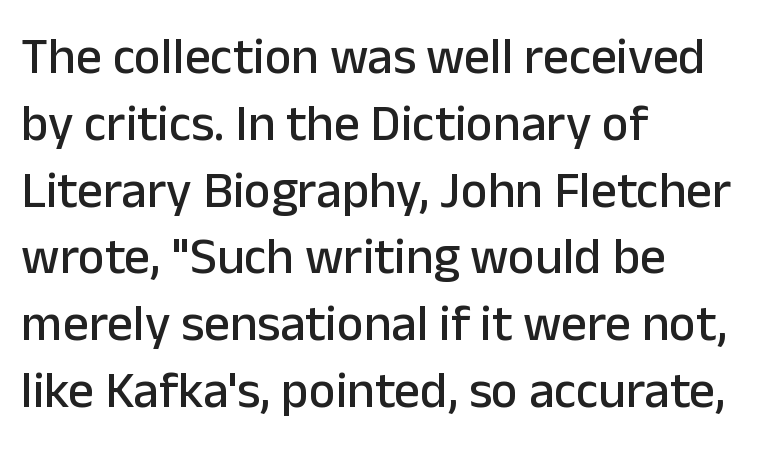
{"serif": "no", "italic": "no", "width": "normal", "stroke_contrast": "low", "x_height": "medium", "monospaced": "no", "underline": "no", "align": "left", "line_spacing": "normal", "line_spacing_ratio": 1.31, "letter_spacing": "normal", "letter_spacing_em": 0.0, "glyph_px": 51}
